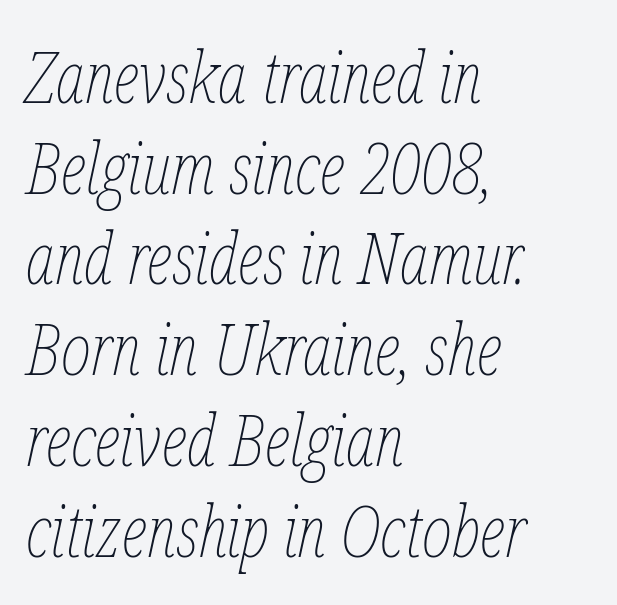
{"italic": "yes", "lean": "right", "slant_degrees": 12, "bold": "no", "weight": "thin", "width": "condensed", "stroke_contrast": "low", "x_height": "medium", "monospaced": "no", "underline": "no", "align": "left", "line_spacing": "normal", "line_spacing_ratio": 1.26, "letter_spacing": "normal", "letter_spacing_em": 0.0, "glyph_px": 72}
